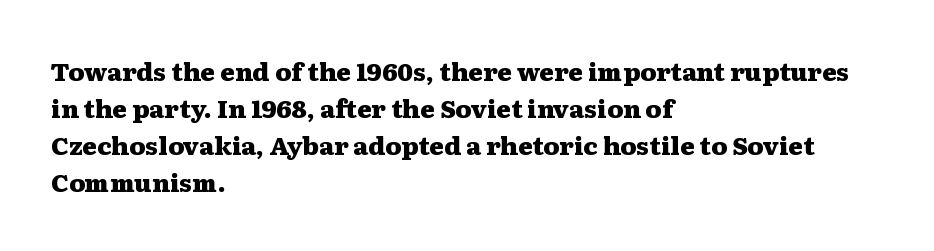
Horizontally, the lines are justified to the leading edge only. These words are printed bold, with thick strokes throughout. These lines sit exactly where default settings would place them. Every character sits straight up, as roman type does. Beneath every word, the page is bare.
